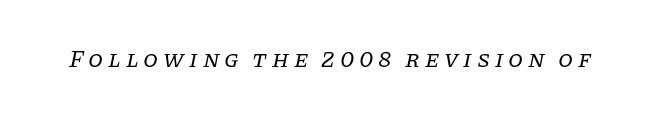
The image shows 24 px text type, italic (leaning right); set unusually wide letter spacing (+0.2 em), not underlined.
